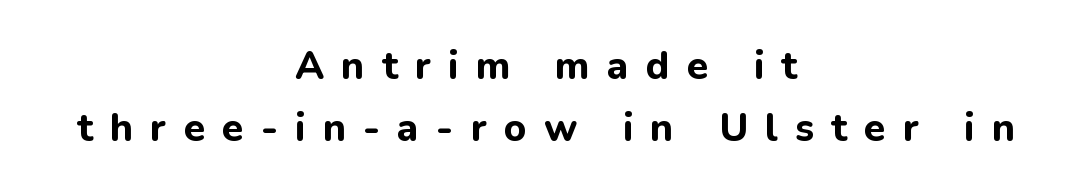
{"serif": "no", "italic": "no", "bold": "yes", "weight": "bold", "width": "normal", "stroke_contrast": "low", "x_height": "medium", "monospaced": "no", "underline": "no", "align": "center", "line_spacing": "normal", "line_spacing_ratio": 1.6, "letter_spacing": "wide", "letter_spacing_em": 0.44, "glyph_px": 39}
